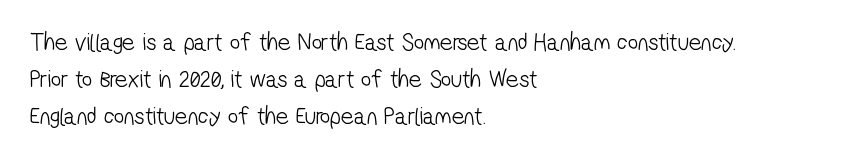
{"bold": "no", "underline": "no", "align": "left", "line_spacing": "normal", "line_spacing_ratio": 1.48, "letter_spacing": "normal", "letter_spacing_em": 0.0, "glyph_px": 25}
